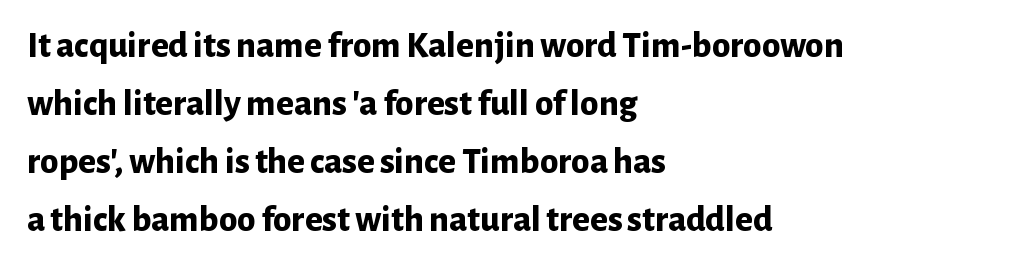
Q: Is the text bold? A: Yes.
Q: Is the text italic (slanted)? A: No, it is upright.
Q: Is the typeface a serif or a sans-serif typeface? A: Sans-serif.
Q: Is the text underlined? A: No.
Q: How is the paragraph aligned? A: Left-aligned.
Q: Is the spacing between letters normal or unusually wide? A: Normal.
Q: Is the spacing between lines tight, normal or loose? A: Normal.
Q: Width (condensed, normal, or wide)? A: Normal.
Q: Stroke contrast? A: Low.
Q: x-height? A: Medium.
Q: Monospaced? A: No.
